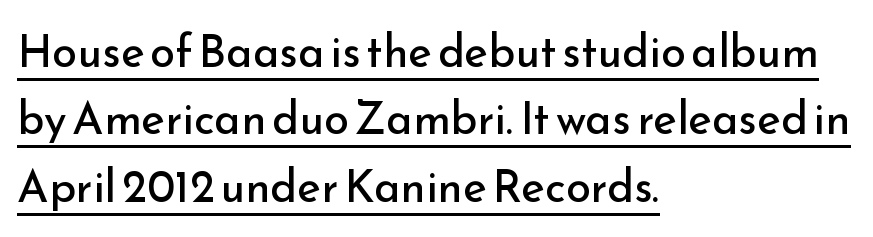
The image shows 45 px regular-weight sans-serif type, upright; set left-aligned, normal line spacing (1.5x), normal letter spacing, underlined; low stroke contrast and a small x-height.
